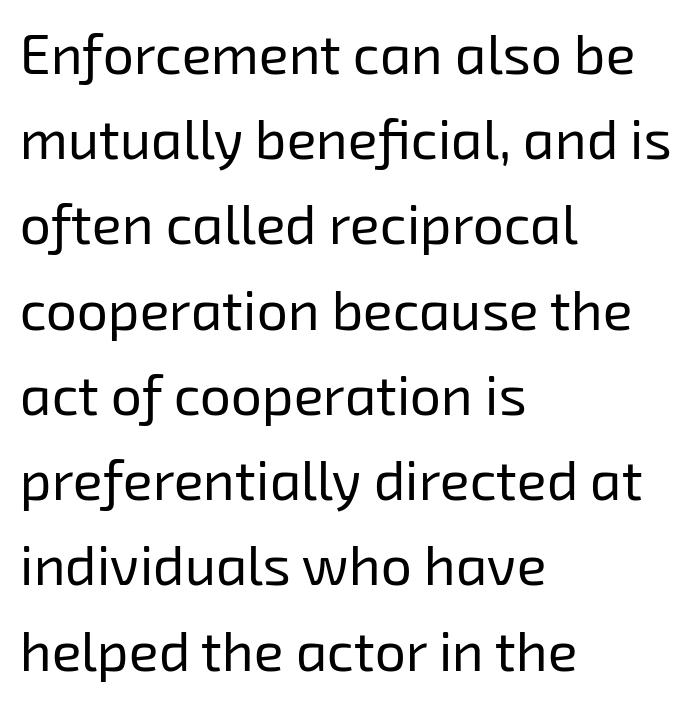
Q: Is the text bold? A: No.
Q: Is the typeface a serif or a sans-serif typeface? A: Sans-serif.
Q: Is the text underlined? A: No.
Q: How is the paragraph aligned? A: Left-aligned.
Q: Is the spacing between letters normal or unusually wide? A: Normal.
Q: Is the spacing between lines tight, normal or loose? A: Normal.
Q: Width (condensed, normal, or wide)? A: Normal.
Q: Stroke contrast? A: Low.
Q: x-height? A: Medium.
Q: Monospaced? A: No.
